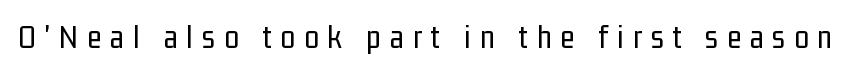
Q: Is the text bold? A: No.
Q: Is the text italic (slanted)? A: No, it is upright.
Q: Is the typeface a serif or a sans-serif typeface? A: Sans-serif.
Q: Is the text underlined? A: No.
Q: Is the spacing between letters normal or unusually wide? A: Unusually wide.
Q: Width (condensed, normal, or wide)? A: Condensed.
Q: Stroke contrast? A: Low.
Q: x-height? A: Medium.
Q: Monospaced? A: No.
